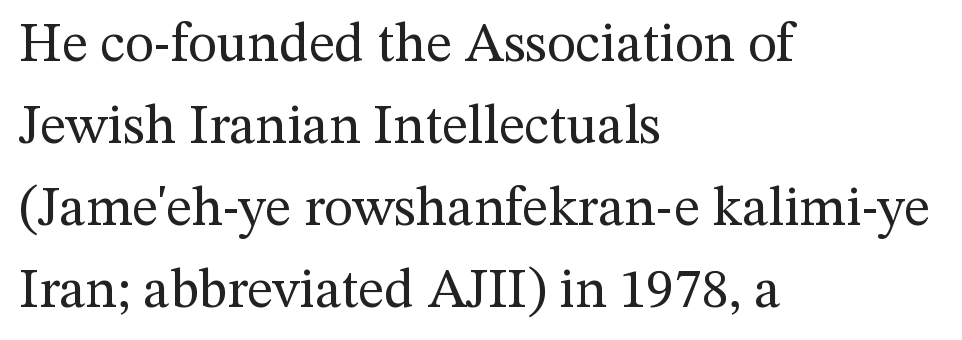
Q: Is the text bold? A: No.
Q: Is the text italic (slanted)? A: No, it is upright.
Q: Is the typeface a serif or a sans-serif typeface? A: Serif.
Q: Is the text underlined? A: No.
Q: How is the paragraph aligned? A: Left-aligned.
Q: Is the spacing between letters normal or unusually wide? A: Normal.
Q: Is the spacing between lines tight, normal or loose? A: Normal.
Q: Width (condensed, normal, or wide)? A: Normal.
Q: Stroke contrast? A: Medium.
Q: x-height? A: Medium.
Q: Monospaced? A: No.
